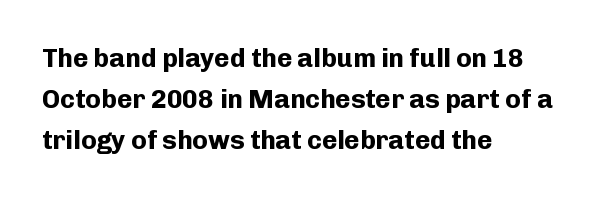
The image shows 26 px bold type, upright; set left-aligned, normal line spacing (1.57x), normal letter spacing, not underlined.
